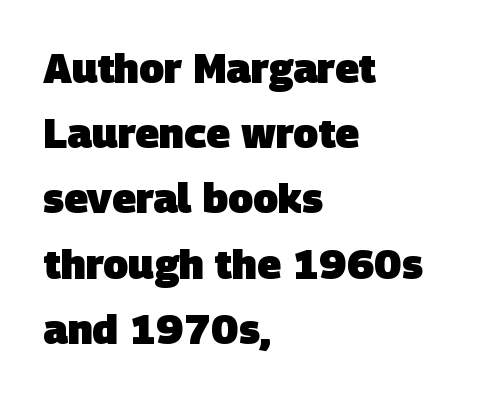
The image shows 41 px heavy sans-serif type; set left-aligned, normal line spacing (1.59x), normal letter spacing, not underlined; low stroke contrast and a large x-height.
